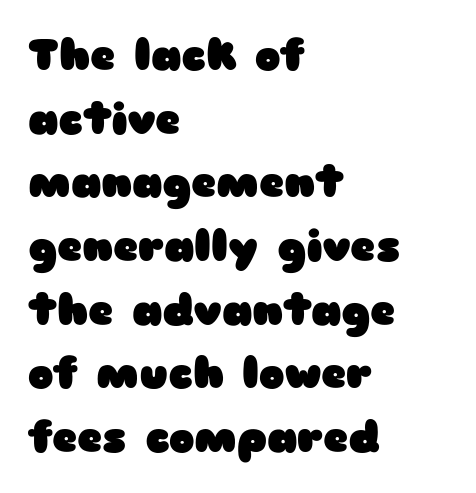
The image shows 43 px heavy, wide sans-serif type, upright; set left-aligned, normal line spacing (1.48x), normal letter spacing, not underlined; low stroke contrast and a medium x-height.
